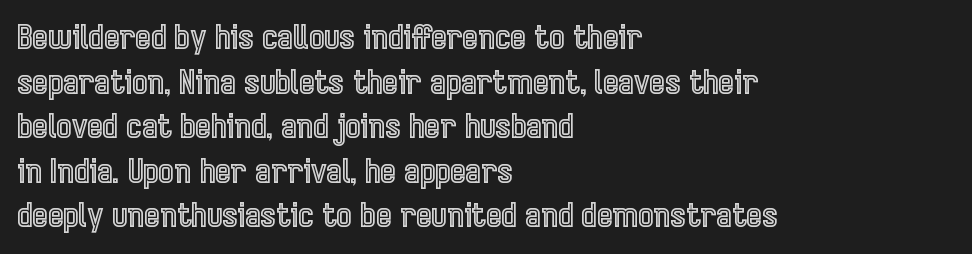
Q: Is the text italic (slanted)? A: No, it is upright.
Q: Is the text underlined? A: No.
Q: How is the paragraph aligned? A: Left-aligned.
Q: Is the spacing between letters normal or unusually wide? A: Normal.
Q: Is the spacing between lines tight, normal or loose? A: Normal.
Q: Width (condensed, normal, or wide)? A: Condensed.
Q: x-height? A: Medium.
Q: Monospaced? A: No.
